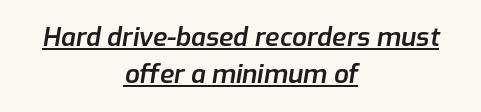
Q: Is the text bold? A: Semi-bold.
Q: Is the text italic (slanted)? A: Yes, it leans right by about 9 degrees.
Q: Is the text underlined? A: Yes.
Q: How is the paragraph aligned? A: Centered.
Q: Is the spacing between letters normal or unusually wide? A: Normal.
Q: Is the spacing between lines tight, normal or loose? A: Normal.
